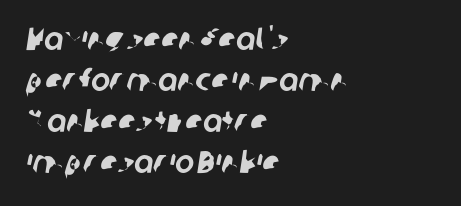
{"serif": "no", "width": "normal", "stroke_contrast": "low", "x_height": "medium", "monospaced": "no", "underline": "no", "align": "left", "line_spacing": "normal", "line_spacing_ratio": 1.28, "letter_spacing": "normal", "letter_spacing_em": 0.0, "glyph_px": 32}
